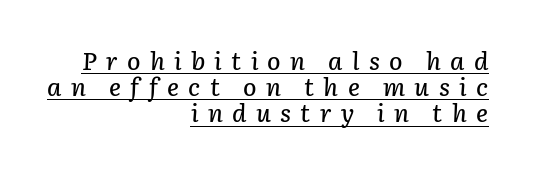
Students, note that the glyphs here are deliberately spaced far apart. Compared with typical paragraphs, the rows here are closer together. Caption: lettering with a line underneath. The lines in this sample share a right terminus and differ only in where they begin.
